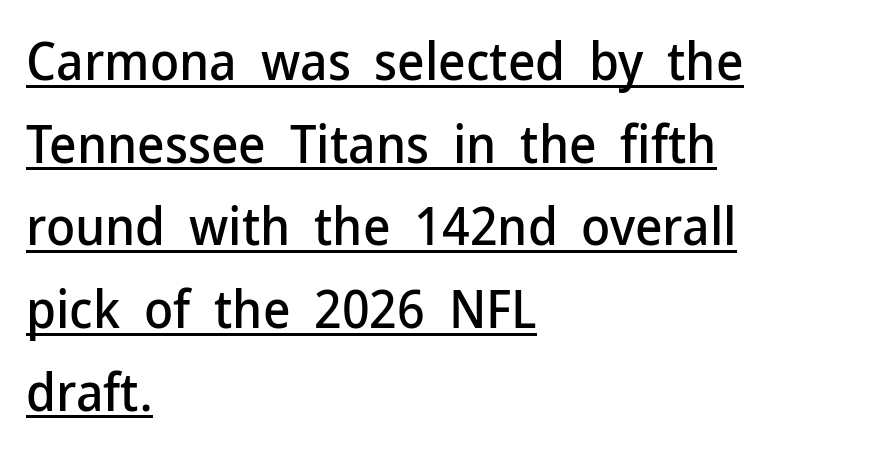
What decoration does the sample have? An underline. Spacing verdict: proportional, widths tailored to each character. Which margin do the lines hug? The left one — the right edge is uneven. Examine the stroke ends and you'll find no serifs. If you measured baseline to baseline, you'd find a middling distance.
